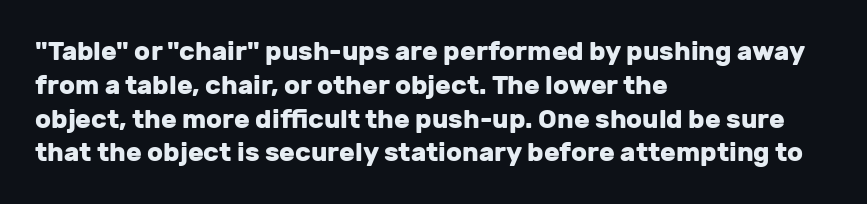
Q: Is the text bold? A: Yes.
Q: Is the text italic (slanted)? A: No, it is upright.
Q: Is the text underlined? A: No.
Q: How is the paragraph aligned? A: Left-aligned.
Q: Is the spacing between letters normal or unusually wide? A: Normal.
Q: Is the spacing between lines tight, normal or loose? A: Normal.
